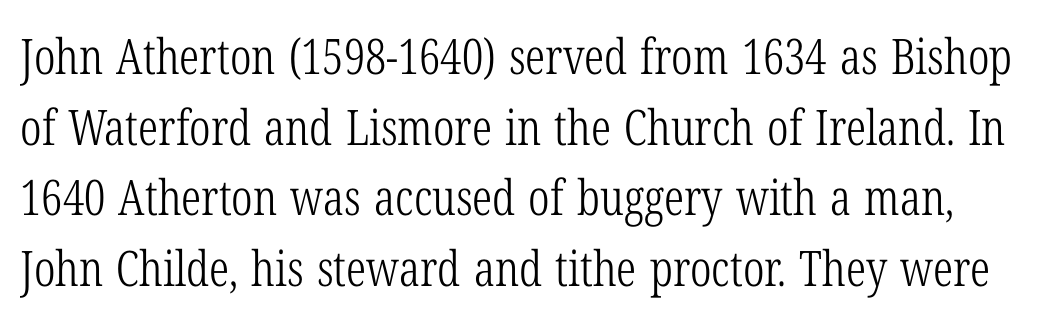
The image shows 49 px light, condensed serif type, upright; set normal line spacing (1.44x), normal letter spacing, not underlined; low stroke contrast and a medium x-height.
